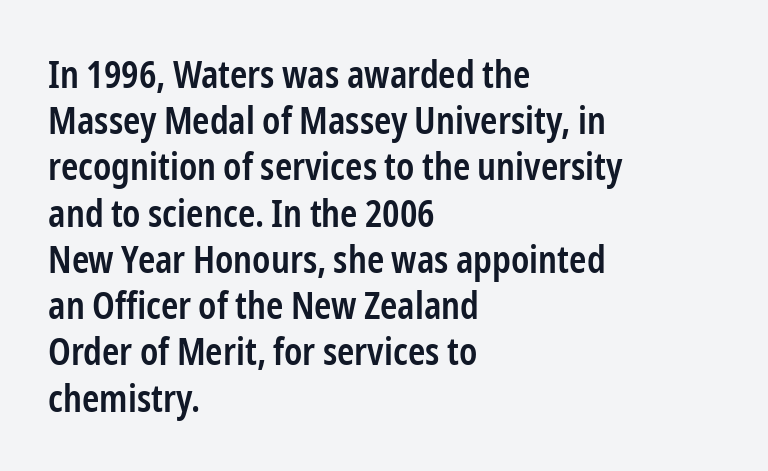
The image shows 37 px semibold, condensed sans-serif type, upright; set left-aligned, normal line spacing (1.25x), normal letter spacing, not underlined; low stroke contrast and a medium x-height.
